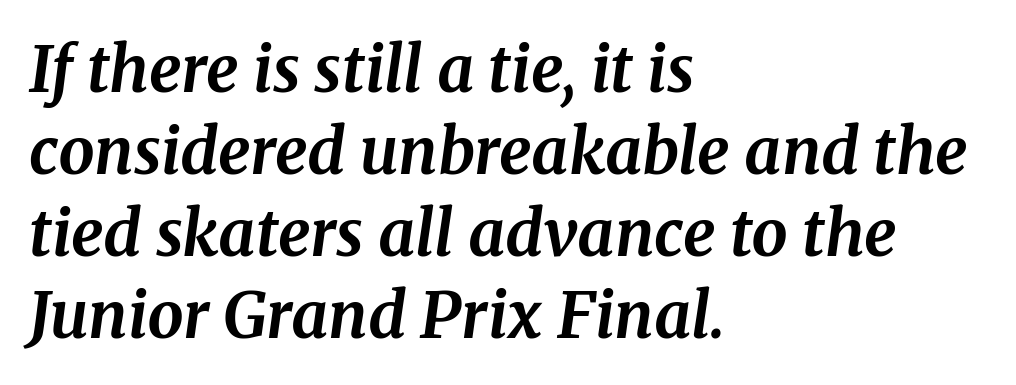
Q: Is the text bold? A: Yes.
Q: Is the text italic (slanted)? A: Yes, it leans right by about 8 degrees.
Q: Is the typeface a serif or a sans-serif typeface? A: Serif.
Q: Is the text underlined? A: No.
Q: How is the paragraph aligned? A: Left-aligned.
Q: Is the spacing between letters normal or unusually wide? A: Normal.
Q: Is the spacing between lines tight, normal or loose? A: Normal.
Q: Width (condensed, normal, or wide)? A: Normal.
Q: Stroke contrast? A: Medium.
Q: x-height? A: Medium.
Q: Monospaced? A: No.
